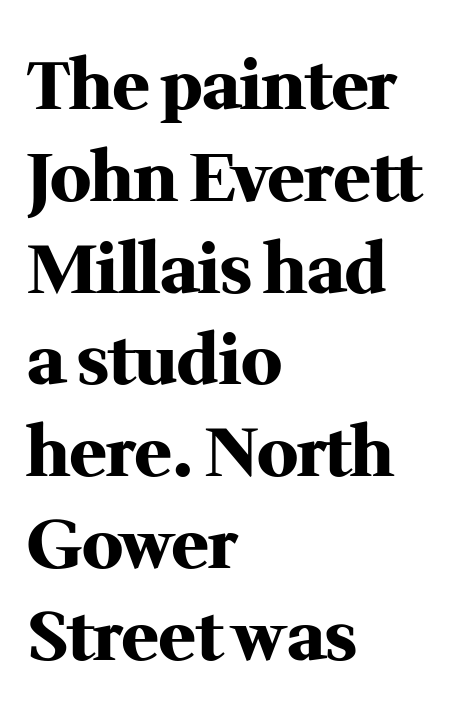
Underlining? Definitely not there. One-word summary of the alignment: left. Do the characters align in a grid? No, the font is proportional. The tracking reads as untouched default to a designer's eye. Style check: upright.
